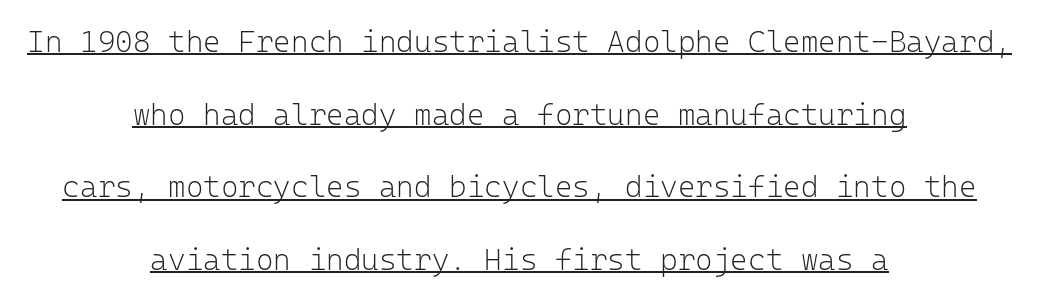
Underlined type. In terms of leading, this rendering errs on the spacious side. The letterforms sit at book weight or below. These lines were composed using upright roman letters. This sample is center-justified, so both line endings float freely.
